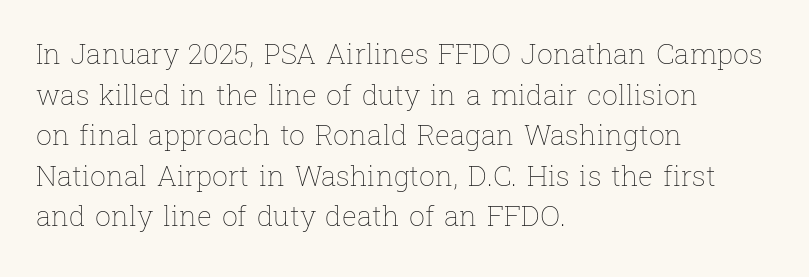
{"italic": "no", "bold": "no", "weight": "thin", "width": "normal", "stroke_contrast": "low", "x_height": "medium", "monospaced": "no", "underline": "no", "align": "left", "line_spacing": "normal", "line_spacing_ratio": 1.45, "letter_spacing": "normal", "letter_spacing_em": 0.0, "glyph_px": 28}
